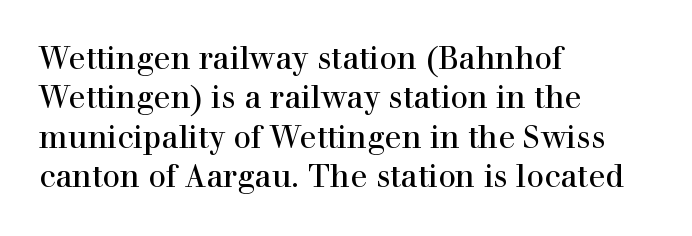
The image shows 31 px serif type, upright; set left-aligned, normal line spacing (1.27x), normal letter spacing, not underlined; a medium x-height.
